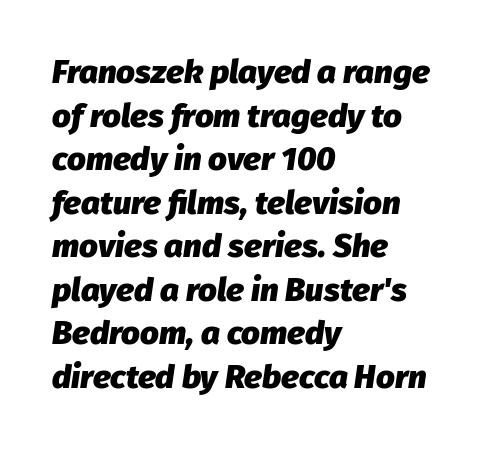
Q: Is the text bold? A: Yes.
Q: Is the text italic (slanted)? A: Yes, it leans right by about 8 degrees.
Q: Is the text underlined? A: No.
Q: How is the paragraph aligned? A: Left-aligned.
Q: Is the spacing between letters normal or unusually wide? A: Normal.
Q: Is the spacing between lines tight, normal or loose? A: Normal.
Q: Width (condensed, normal, or wide)? A: Normal.
Q: Stroke contrast? A: Low.
Q: x-height? A: Medium.
Q: Monospaced? A: No.
